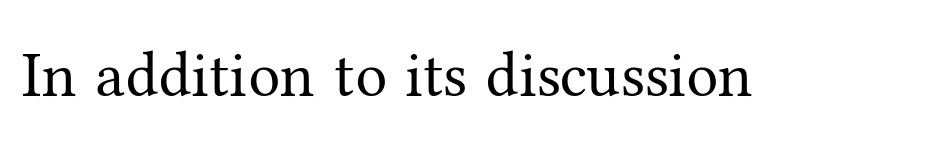
Q: Is the text bold? A: No.
Q: Is the text italic (slanted)? A: No, it is upright.
Q: Is the typeface a serif or a sans-serif typeface? A: Serif.
Q: Is the text underlined? A: No.
Q: Is the spacing between letters normal or unusually wide? A: Normal.
Q: Width (condensed, normal, or wide)? A: Normal.
Q: Stroke contrast? A: Medium.
Q: x-height? A: Medium.
Q: Monospaced? A: No.
